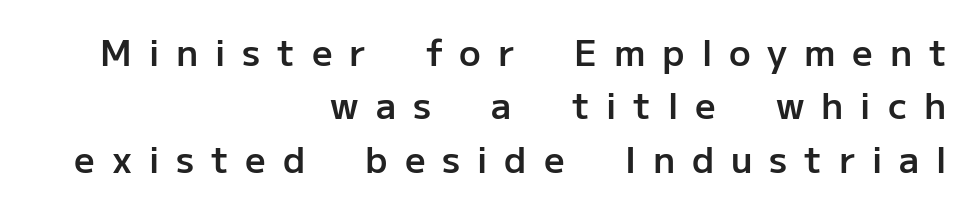
The face used here is a semibold: visibly heavier than regular, lighter than bold. Does the copy run flush right? Yes — the right margin is perfectly even. A typesetter would call this heavily tracked-out type. Decoration check: the copy has no underline.
